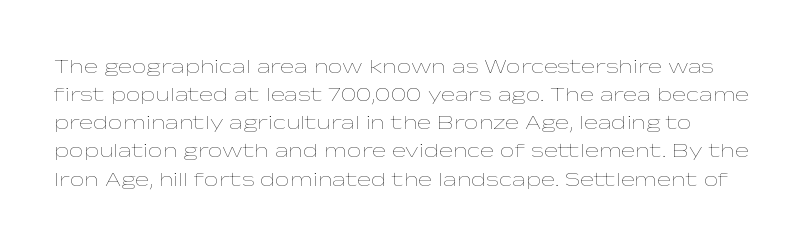
{"italic": "no", "bold": "no", "underline": "no", "line_spacing": "normal", "line_spacing_ratio": 1.34, "letter_spacing": "normal", "letter_spacing_em": 0.0, "glyph_px": 21}
